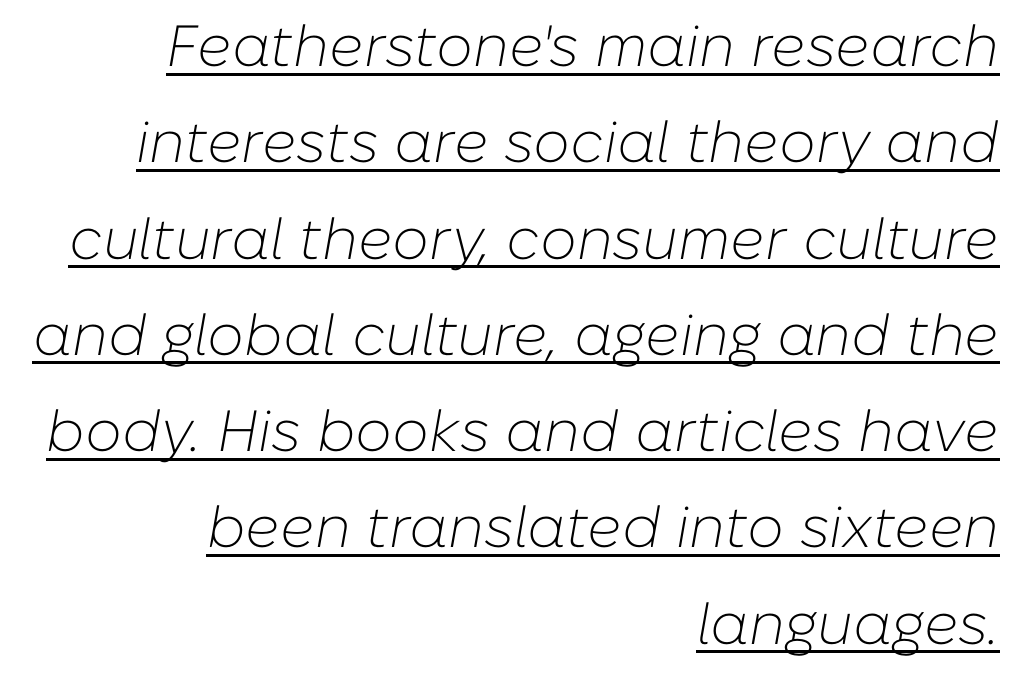
{"italic": "yes", "lean": "right", "slant_degrees": 10, "bold": "no", "weight": "light", "width": "normal", "stroke_contrast": "low", "x_height": "medium", "monospaced": "no", "underline": "yes", "align": "right", "line_spacing": "normal", "line_spacing_ratio": 1.66, "letter_spacing": "normal", "letter_spacing_em": 0.0, "glyph_px": 58}
